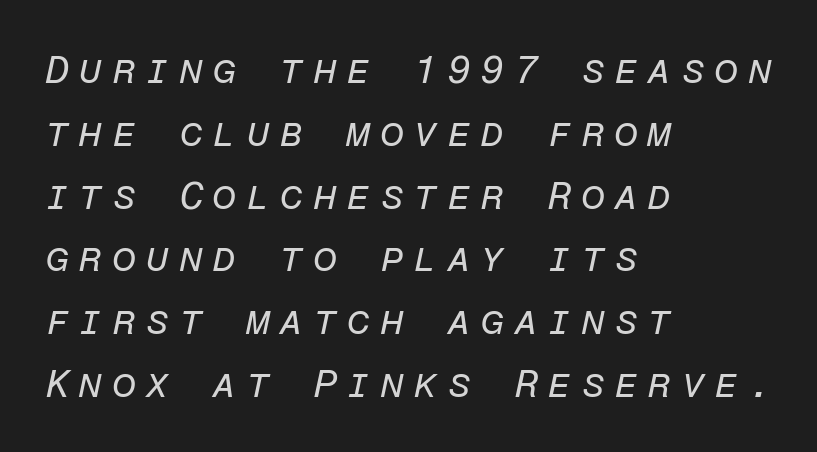
{"italic": "yes", "lean": "right", "slant_degrees": 12, "bold": "no", "weight": "regular", "width": "normal", "stroke_contrast": "low", "x_height": "medium", "monospaced": "yes", "underline": "no", "align": "left", "line_spacing": "normal", "line_spacing_ratio": 1.61, "letter_spacing": "wide", "letter_spacing_em": 0.24, "glyph_px": 39}
